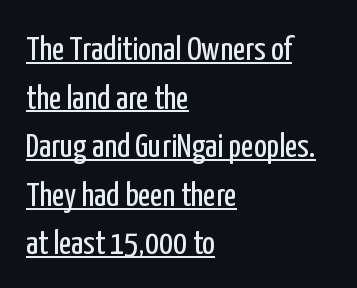
Character widths vary here, with narrow letters taking less room than wide ones. The horizontal fit of the characters is conventional and even. Vertical strokes here are truly vertical. The specimen includes a rule beneath the text block's lines. Notice how the passage keeps a crisp vertical edge on the left only.
